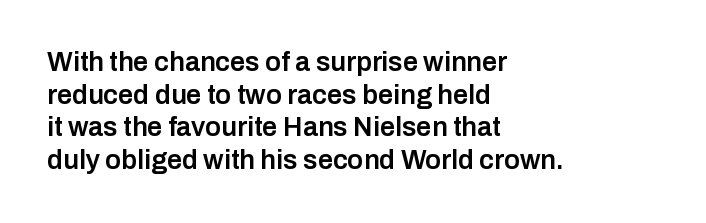
The rendering uses a semibold face; strokes are thickened but not to full bold. Inter-character spacing is left at the font's built-in metrics. Quick note: not italic, upright. Which margin do the lines hug? The left one — the right edge is uneven.
